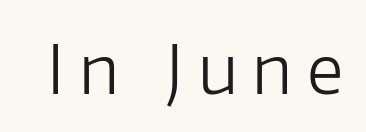
Does extra space separate the letters? Yes, quite a lot of it. The font sits on the lighter half of the weight spectrum, regular included. These lines are composed in type without serifs. Clear beneath every line of the passage. A typesetter would mark this as roman, not italic. A typesetter would call this proportional, since set widths differ per character.
